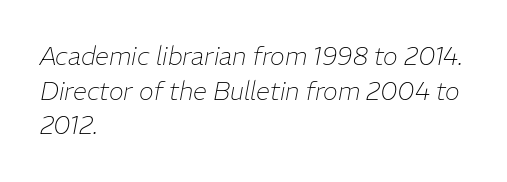
The setting favours the left margin, as ordinary paragraphs usually do. This sample uses an oblique cut, with every glyph tilted off the vertical. Quick note: interline space is typical. The rendering keeps characters at their native spacing. Descender tails drop into unmarked territory.
